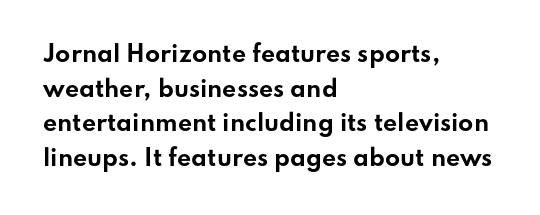
{"italic": "no", "bold": "yes", "underline": "no", "align": "left", "line_spacing": "normal", "line_spacing_ratio": 1.57, "letter_spacing": "normal", "letter_spacing_em": 0.0, "glyph_px": 22}
